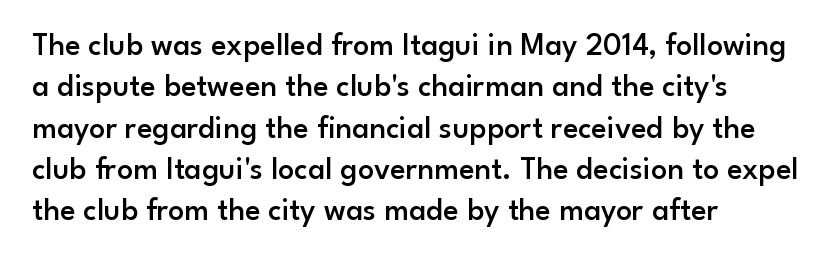
Is the block centered? No — it sits flush against the left margin. Every letter is mildly thick-stroked: semibold rather than bold. The rendering uses natural spacing where letterforms have individual widths. Nope, no serifs anywhere on these letters.
